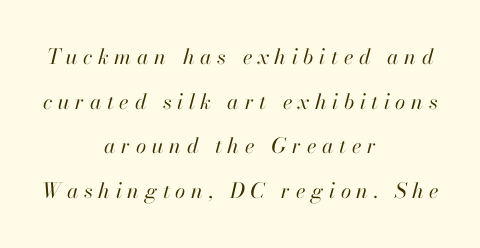
Q: Is the text bold? A: No.
Q: Is the text italic (slanted)? A: Yes, it leans right by about 13 degrees.
Q: Is the text underlined? A: No.
Q: How is the paragraph aligned? A: Centered.
Q: Is the spacing between letters normal or unusually wide? A: Unusually wide.
Q: Is the spacing between lines tight, normal or loose? A: Loose.
